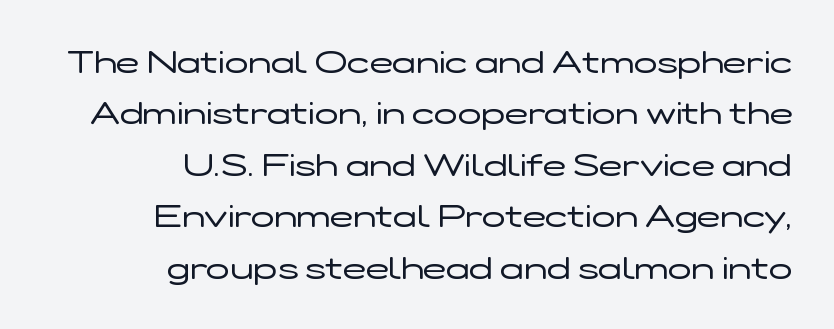
{"serif": "no", "italic": "no", "bold": "no", "weight": "regular", "width": "wide", "stroke_contrast": "low", "x_height": "medium", "monospaced": "no", "underline": "no", "align": "right", "line_spacing": "normal", "line_spacing_ratio": 1.66, "letter_spacing": "normal", "letter_spacing_em": 0.0, "glyph_px": 31}
